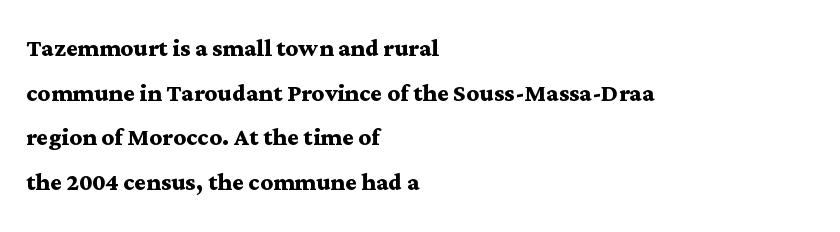
The lettering holds an erect, upright posture throughout. I'd call this a serif setting — the letters wear small feet. The vertical gap from one line to the next is medium. Words float on clear page, feet unadorned.
